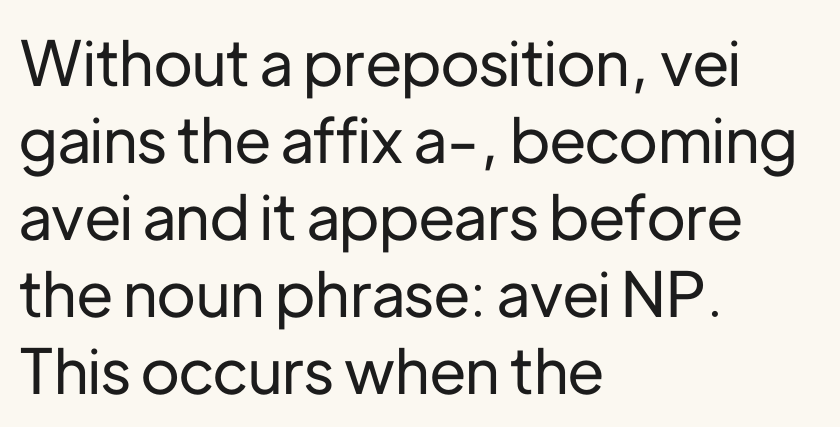
The image shows 62 px sans-serif type, upright; set left-aligned, line spacing 1.24x, normal letter spacing, not underlined; low stroke contrast and a medium x-height.
